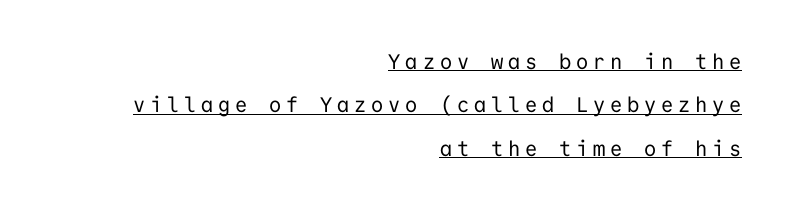
Q: Is the text bold? A: No.
Q: Is the text italic (slanted)? A: No, it is upright.
Q: Is the text underlined? A: Yes.
Q: How is the paragraph aligned? A: Right-aligned.
Q: Is the spacing between letters normal or unusually wide? A: Unusually wide.
Q: Is the spacing between lines tight, normal or loose? A: Loose.
